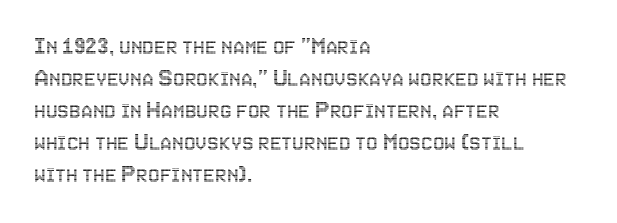
The image shows 26 px text type, upright; set left-aligned, line spacing 1.23x, normal letter spacing, not underlined.
